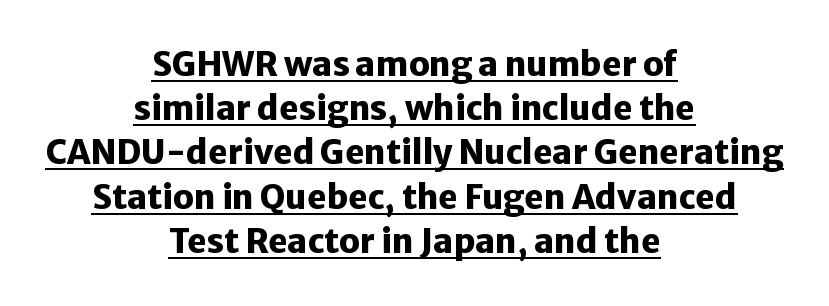
{"serif": "no", "italic": "no", "bold": "yes", "weight": "heavy", "width": "normal", "stroke_contrast": "low", "x_height": "medium", "monospaced": "no", "underline": "yes", "align": "center", "line_spacing": "normal", "line_spacing_ratio": 1.34, "letter_spacing": "normal", "letter_spacing_em": 0.0, "glyph_px": 33}
